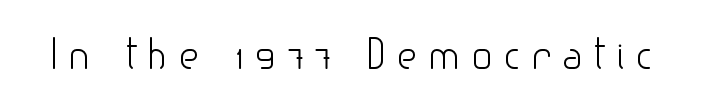
The glyphs in this specimen are sans serif. Clear beneath every line of the passage. Display-style spreading of the glyphs; the letterfit is very open. The face used here is proportionally spaced, like ordinary book or web type.
